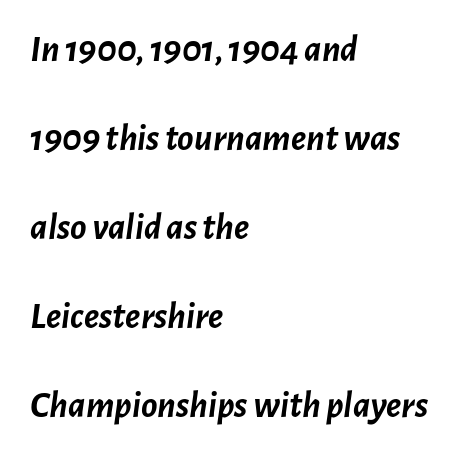
The tracking reads as untouched default to a designer's eye. How would I describe the line gaps? Wide and relaxed. Any mark beneath the type? The region is blank. The strokes are fattened all the way to bold. Spacing verdict: proportional, widths tailored to each character. This sample is left-justified, so line endings fall wherever the words run out.
